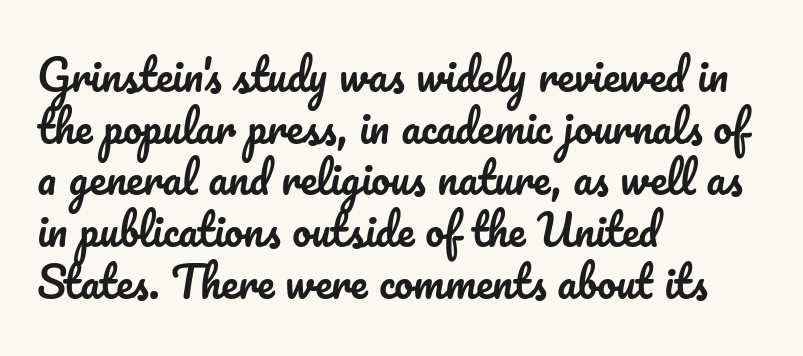
Q: Is the text italic (slanted)? A: Yes.
Q: Is the text underlined? A: No.
Q: How is the paragraph aligned? A: Left-aligned.
Q: Is the spacing between letters normal or unusually wide? A: Normal.
Q: Width (condensed, normal, or wide)? A: Normal.
Q: Stroke contrast? A: Low.
Q: x-height? A: Small.
Q: Monospaced? A: No.
